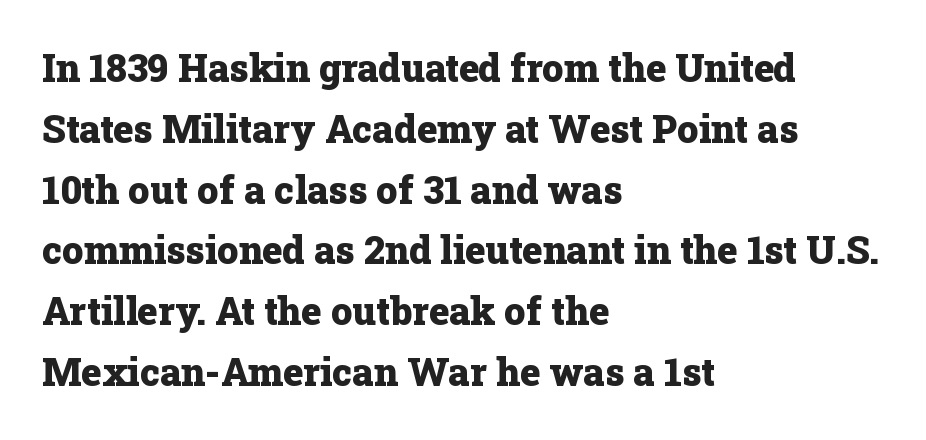
{"serif": "yes", "italic": "no", "bold": "yes", "weight": "heavy", "width": "normal", "stroke_contrast": "low", "x_height": "medium", "monospaced": "no", "underline": "no", "align": "left", "line_spacing": "normal", "line_spacing_ratio": 1.6, "letter_spacing": "normal", "letter_spacing_em": 0.0, "glyph_px": 38}
